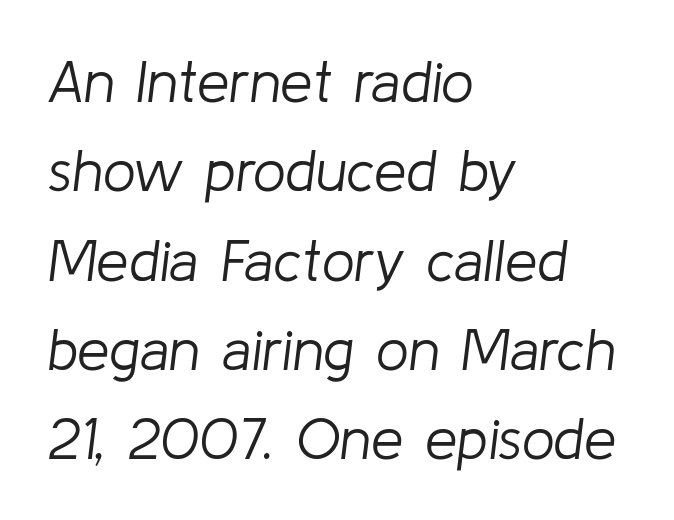
The image shows 58 px light type, italic (leaning right); set left-aligned, normal line spacing (1.54x), normal letter spacing, not underlined; low stroke contrast and a medium x-height.
